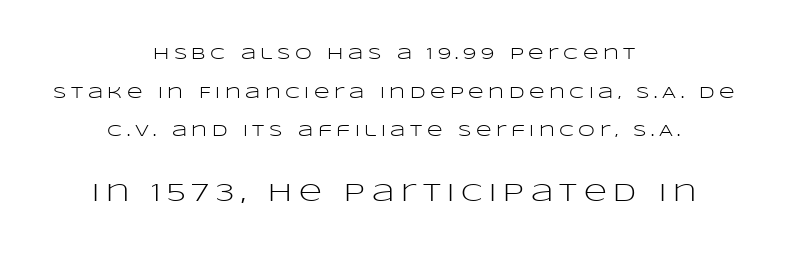
Look at the tracking — it's clearly loosened, letters drifting apart. This is roman type, the default non-slanted kind. The baseline area is clear. Is the stroke heavy? The answer is a plain regular-or-lighter.
